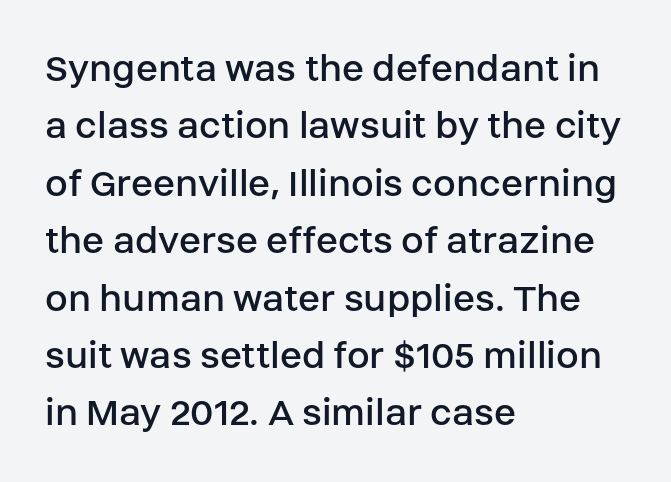
{"serif": "no", "italic": "no", "bold": "no", "weight": "regular", "width": "normal", "stroke_contrast": "low", "x_height": "large", "monospaced": "no", "underline": "no", "align": "left", "line_spacing": "normal", "line_spacing_ratio": 1.4, "letter_spacing": "normal", "letter_spacing_em": 0.0, "glyph_px": 41}
